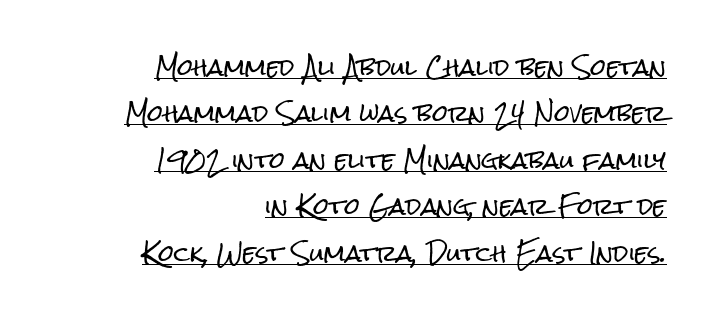
Observe the ordinary spacing: letters are neighbours, not strangers. Casual observation: everything's shoved over to the right. No italicization has been applied; the sample stays upright. Quick note: interline space is abundant.
